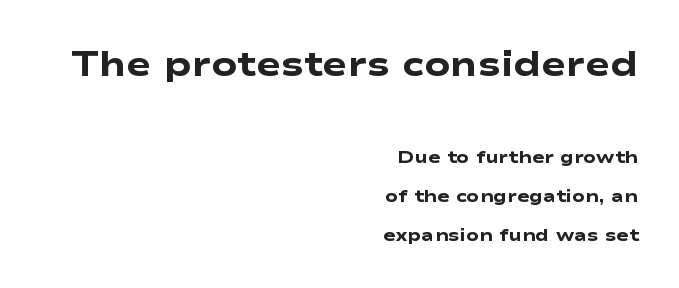
The image shows 34 px heavy, wide sans-serif type; set right-aligned, loose line spacing (2.27x), normal letter spacing, not underlined; the first (top) block is 2.0x larger; low stroke contrast and a medium x-height.
